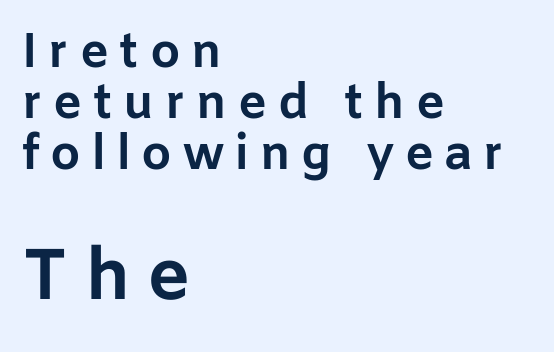
The image shows 72 px bold sans-serif type, upright; set left-aligned, tight line spacing (1.06x), unusually wide letter spacing (+0.23 em), not underlined; the second (bottom) block is 1.5x larger; low stroke contrast and a medium x-height.
